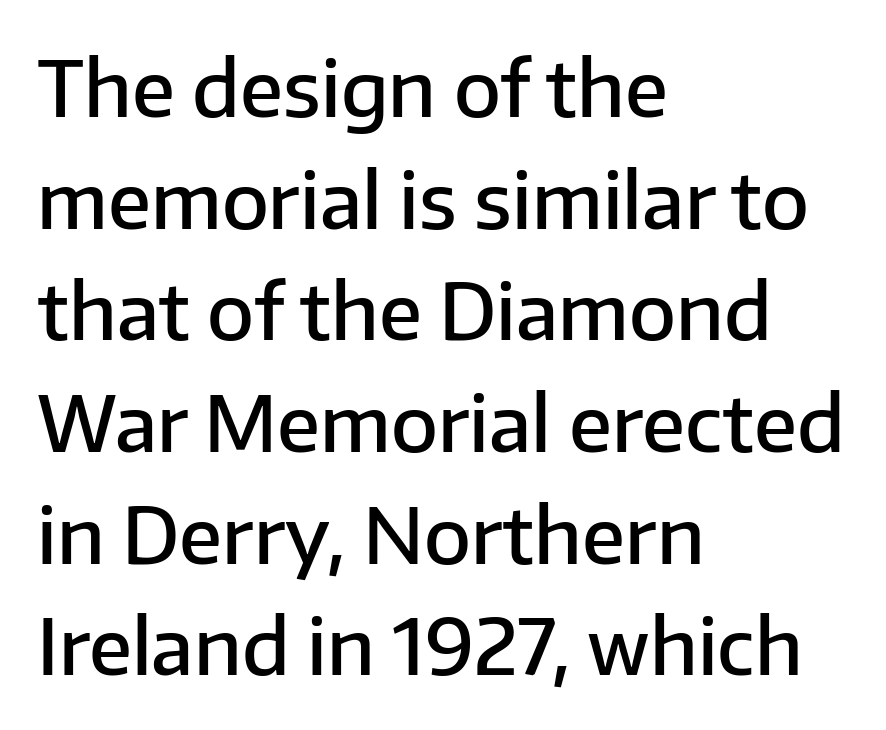
Do the letters lean? They stand straight. Horizontal bands of white between lines are of average thickness. Visually the block forms a straight wall on the left and a jagged coastline on the right. Between one letter and the next there's only the usual sliver of space. A clean baseline with only descenders dipping below it. I'd call this a sans setting — the letters go barefoot.
